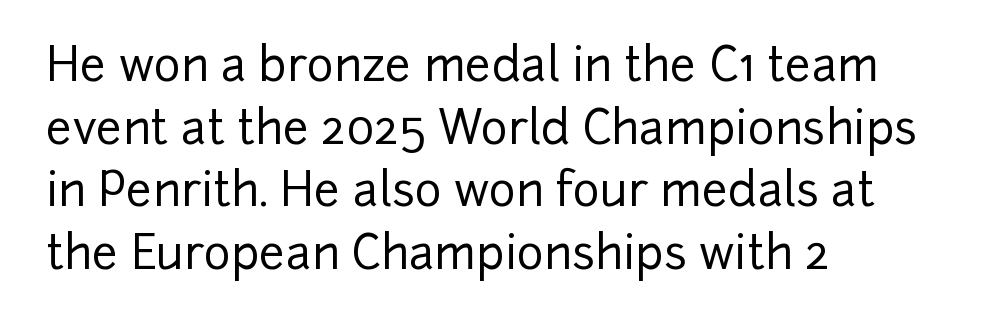
{"serif": "no", "italic": "no", "width": "normal", "stroke_contrast": "low", "x_height": "medium", "monospaced": "no", "underline": "no", "align": "left", "line_spacing": "normal", "line_spacing_ratio": 1.36, "letter_spacing": "normal", "letter_spacing_em": 0.0, "glyph_px": 46}
